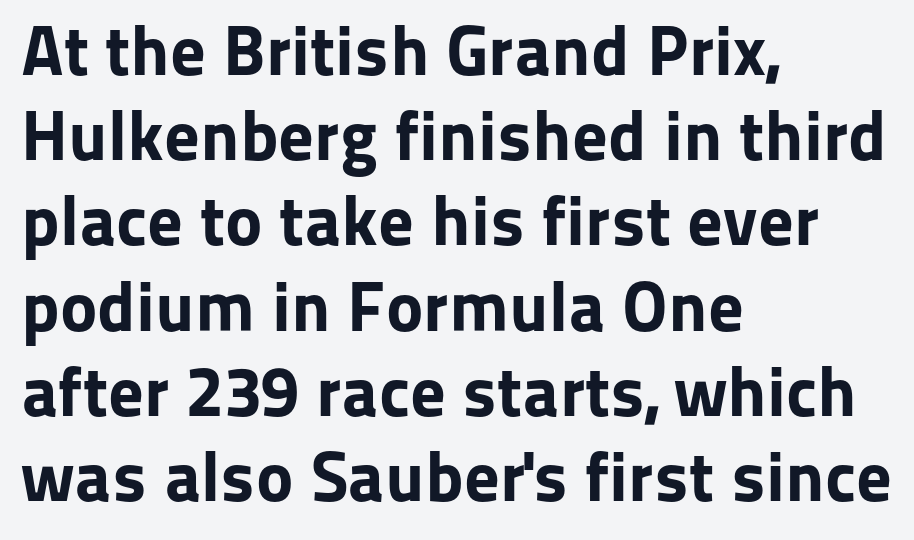
The image shows 71 px bold sans-serif type, upright; set left-aligned, line spacing 1.2x, normal letter spacing, not underlined; low stroke contrast and a medium x-height.
